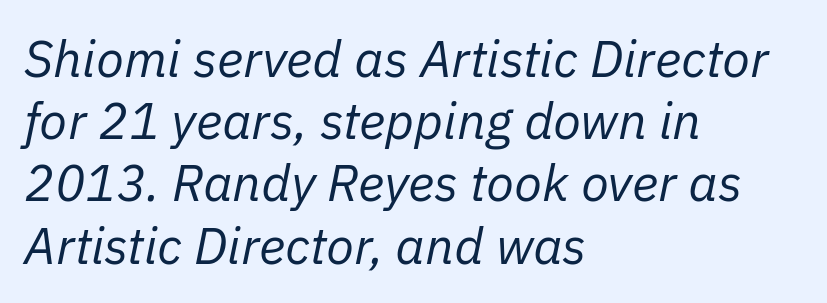
{"italic": "yes", "lean": "right", "slant_degrees": 11, "bold": "no", "weight": "regular", "width": "normal", "stroke_contrast": "low", "x_height": "medium", "monospaced": "no", "underline": "no", "align": "left", "line_spacing_ratio": 1.22, "letter_spacing": "normal", "letter_spacing_em": 0.0, "glyph_px": 51}
